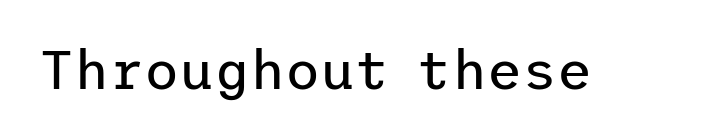
Q: Is the text bold? A: No.
Q: Is the text italic (slanted)? A: No, it is upright.
Q: Is the typeface a serif or a sans-serif typeface? A: Sans-serif.
Q: Is the text underlined? A: No.
Q: Is the spacing between letters normal or unusually wide? A: Normal.
Q: Width (condensed, normal, or wide)? A: Normal.
Q: Stroke contrast? A: Low.
Q: x-height? A: Medium.
